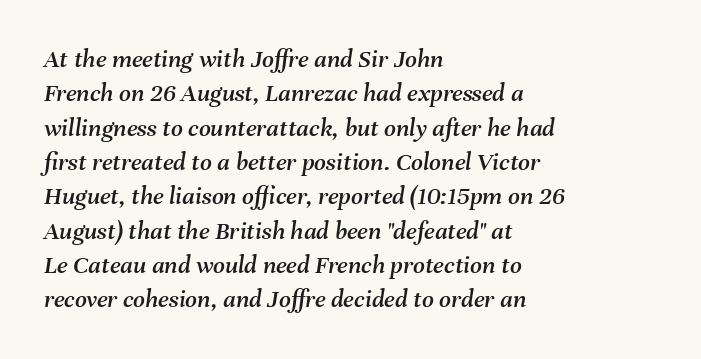
The passage shown has conventional tracking throughout. Each new line begins a customary step beneath the previous one. The glyphs look as if they've been sheared to an angle. The paragraph shown leans on its left margin. Bare-footed words on every line.
